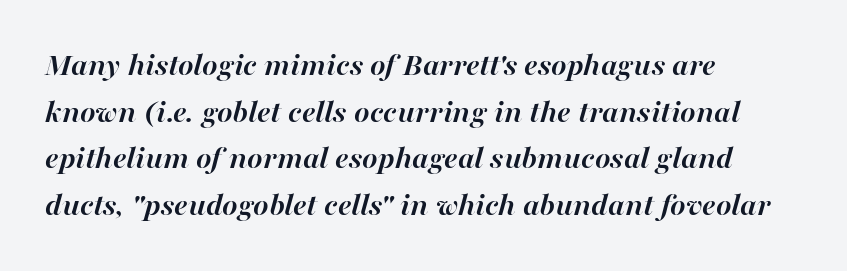
The block of text has a typical density, with ordinary space between rows. Characters are canted at an angle relative to the baseline's perpendicular. Think of a printed novel: that variable character pitch is what you see here. The text block is weighted toward the left margin, trailing off unevenly rightward. Does the weight exceed regular? Yes, all the way to bold. A typesetter would call this zero additional tracking.
